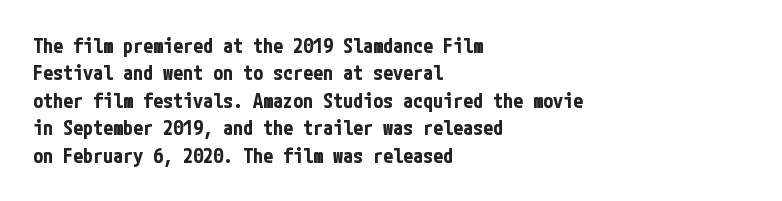
Q: Is the text bold? A: Yes.
Q: Is the text italic (slanted)? A: No, it is upright.
Q: Is the text underlined? A: No.
Q: How is the paragraph aligned? A: Left-aligned.
Q: Is the spacing between letters normal or unusually wide? A: Normal.
Q: Is the spacing between lines tight, normal or loose? A: Normal.
